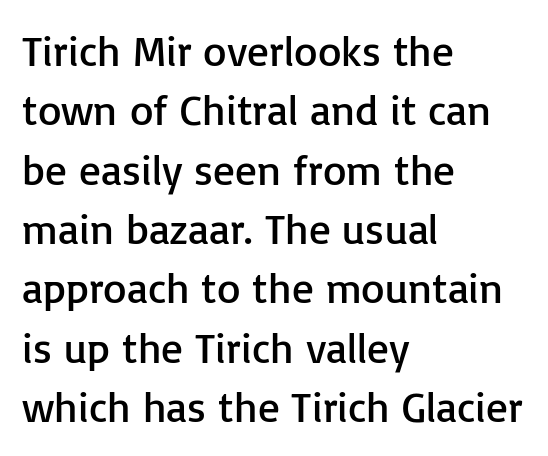
Q: Is the text bold? A: No.
Q: Is the text italic (slanted)? A: No, it is upright.
Q: Is the typeface a serif or a sans-serif typeface? A: Sans-serif.
Q: Is the text underlined? A: No.
Q: How is the paragraph aligned? A: Left-aligned.
Q: Is the spacing between letters normal or unusually wide? A: Normal.
Q: Is the spacing between lines tight, normal or loose? A: Normal.
Q: Width (condensed, normal, or wide)? A: Normal.
Q: Stroke contrast? A: Low.
Q: x-height? A: Medium.
Q: Monospaced? A: No.
